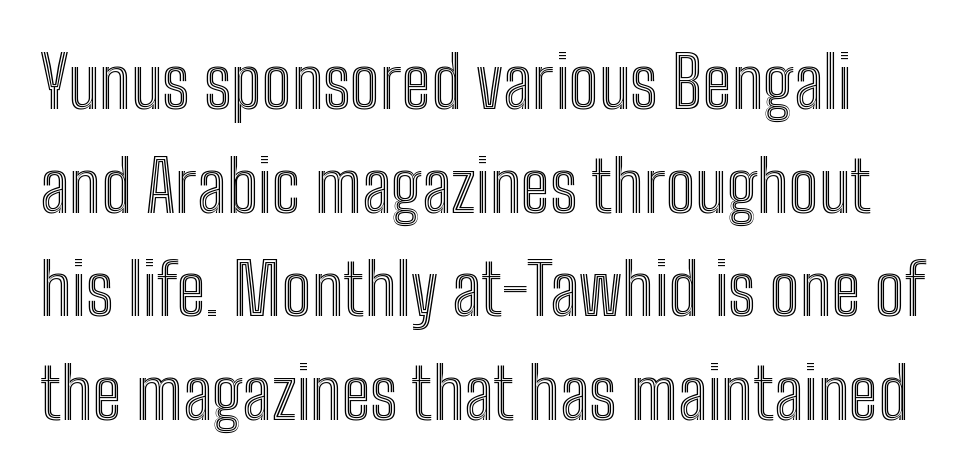
Underline: absent. Caption: standard tracking, unaltered. Note the varied advance widths — an 'i' is clearly narrower than an 'm'. The rows are spaced the way most documents space them. Characters remain perfectly vertical along every line.
